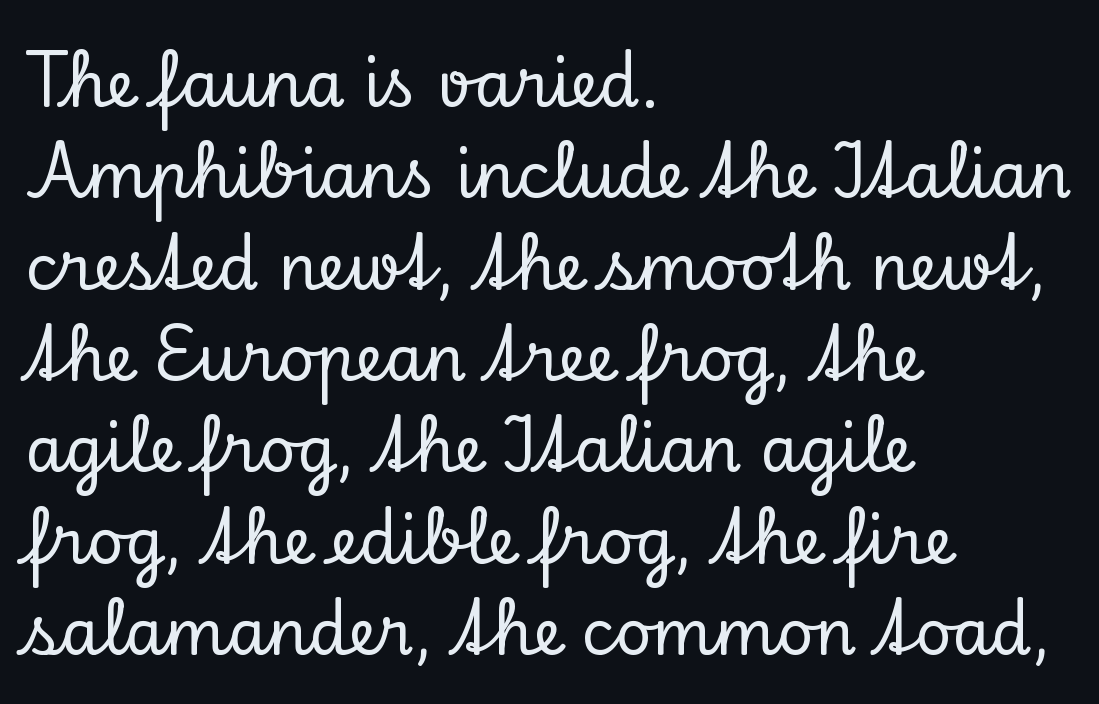
{"italic": "no", "width": "normal", "stroke_contrast": "low", "x_height": "small", "monospaced": "no", "underline": "no", "align": "left", "line_spacing": "normal", "line_spacing_ratio": 1.45, "letter_spacing": "normal", "letter_spacing_em": 0.0, "glyph_px": 63}
